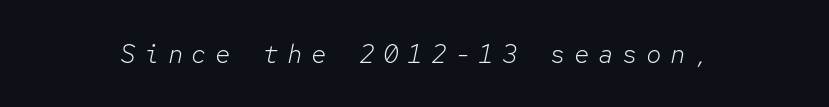
Decoration check: the copy has no underline. Between one letter and the next there's a generous, obvious gap. On a weight scale, this lands at 450 or below. An italicized treatment has been applied to the whole sample.
